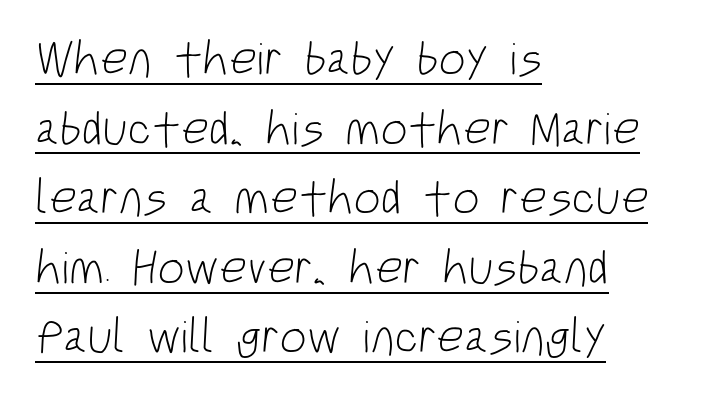
Q: Is the text bold? A: No.
Q: Is the typeface a serif or a sans-serif typeface? A: Sans-serif.
Q: Is the text underlined? A: Yes.
Q: How is the paragraph aligned? A: Left-aligned.
Q: Is the spacing between letters normal or unusually wide? A: Normal.
Q: Is the spacing between lines tight, normal or loose? A: Normal.
Q: Width (condensed, normal, or wide)? A: Condensed.
Q: Stroke contrast? A: Low.
Q: x-height? A: Large.
Q: Monospaced? A: No.
